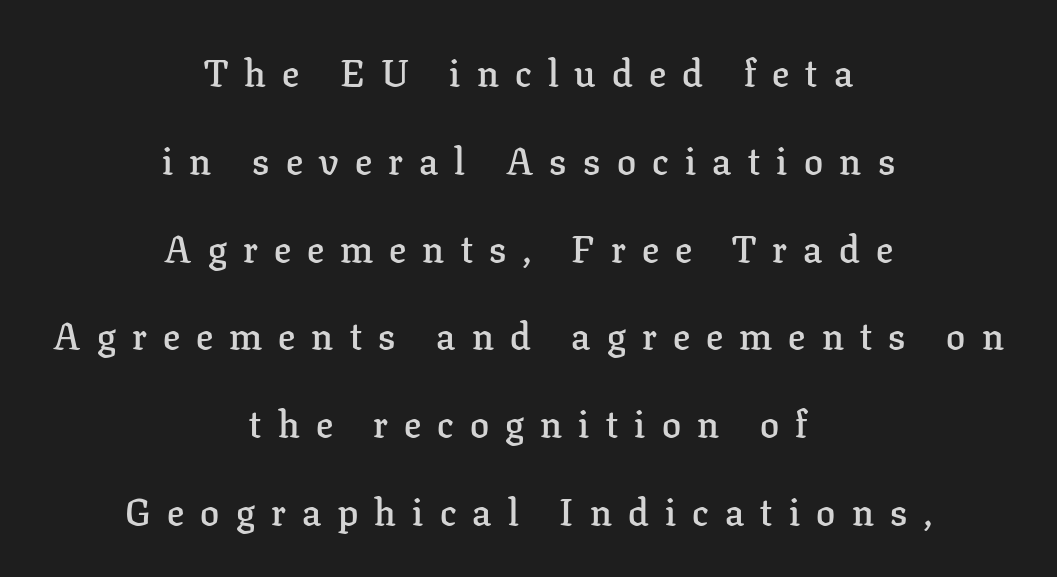
The image shows 38 px semibold serif type, upright; set centered, loose line spacing (2.31x), unusually wide letter spacing (+0.43 em), not underlined; low stroke contrast and a medium x-height.
